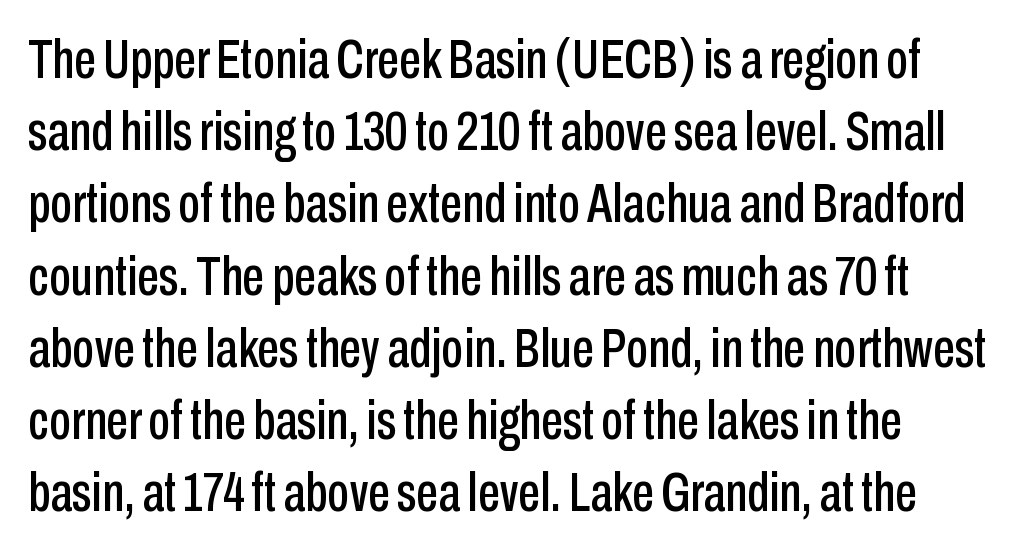
The image shows 56 px condensed sans-serif type, upright; set left-aligned, normal line spacing (1.29x), normal letter spacing, not underlined; low stroke contrast and a medium x-height.
